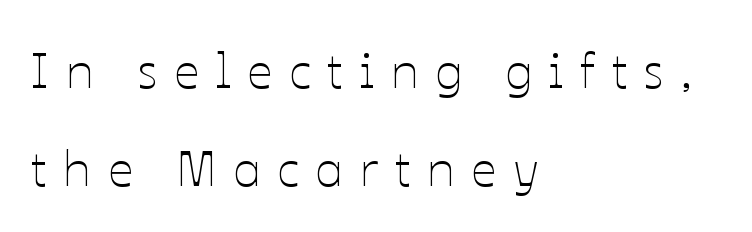
The letters are spread apart with noticeably loose tracking. The cut favours lightness, reaching ordinary text weight at its darkest. The specimen reads as upright at a glance. Baseline-to-baseline distance is far greater than the letter height.
